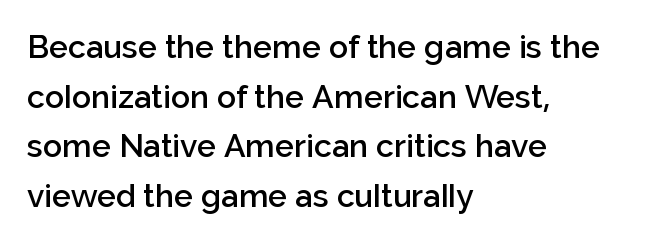
The image shows 32 px semibold sans-serif type, upright; set left-aligned, normal line spacing (1.55x), normal letter spacing, not underlined; low stroke contrast and a medium x-height.
